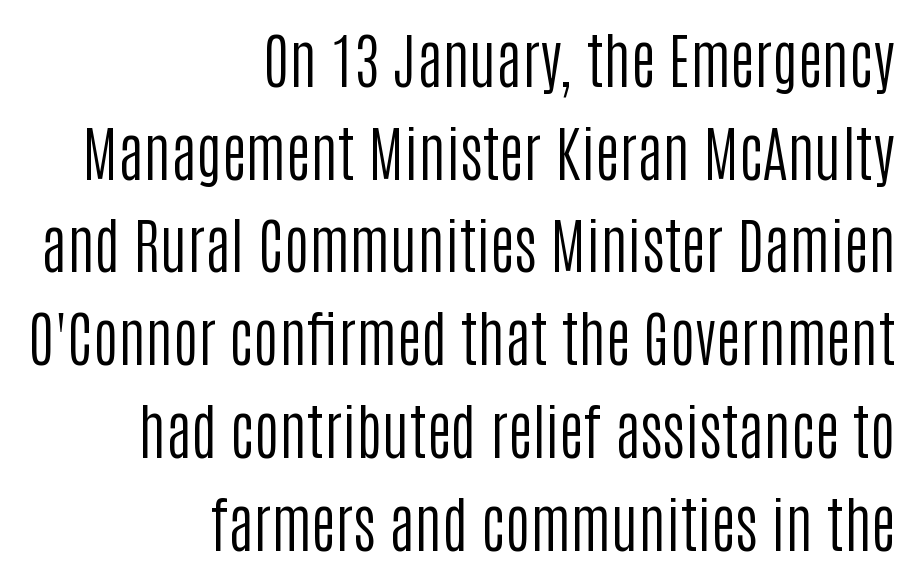
{"serif": "no", "italic": "no", "bold": "no", "weight": "regular", "width": "condensed", "stroke_contrast": "low", "x_height": "large", "monospaced": "no", "underline": "no", "align": "right", "line_spacing": "normal", "line_spacing_ratio": 1.52, "letter_spacing": "normal", "letter_spacing_em": 0.0, "glyph_px": 61}
